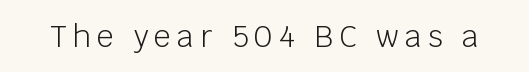
No heavy texture on the line: the type isn't bold. You can tell from the bare stems that sans-serif type was used. The letters advance in unequal steps, a hallmark of proportional type. Beneath every word, the page is bare. Words appear elongated and porous because spacing is wide. Italic? Not at all — the glyphs are vertical.
